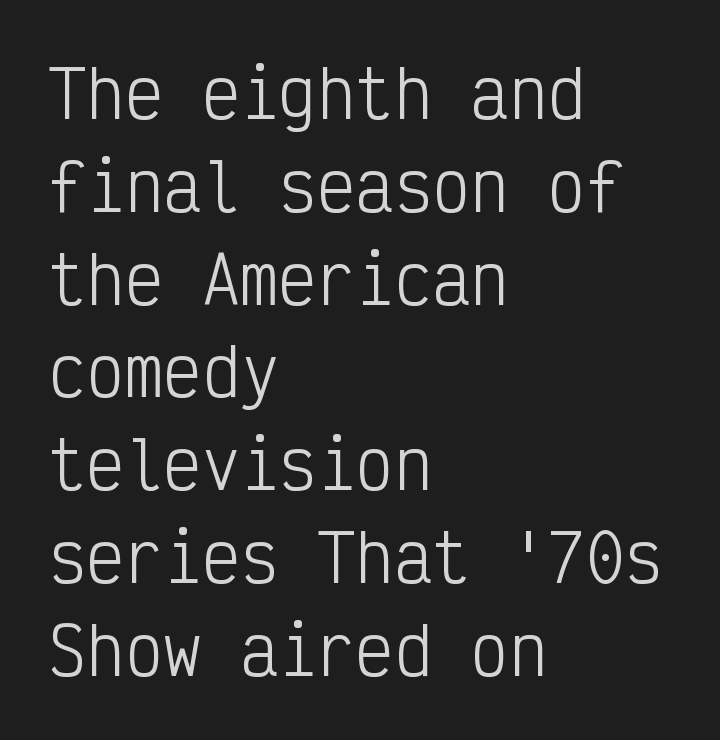
Visually the block forms a straight wall on the left and a jagged coastline on the right. The letters sit at their default tracking, neither squeezed nor spread. The passage shown stacks its lines at a standard gap. Do the letters lean? They stand straight. Unmarked baselines from the first word to the last.
